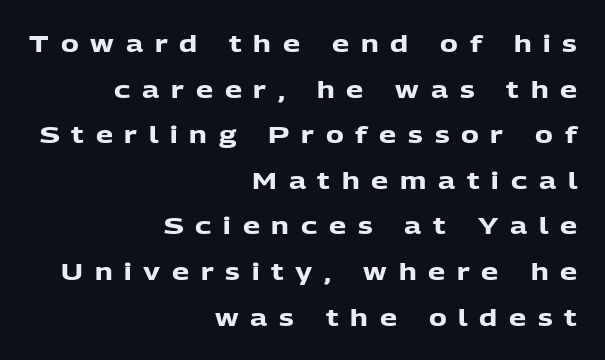
Every letter is thick-stroked: bold, no question. In terms of letterspacing, this is a distinctly airy, spread setting. Does the lettering tilt? It doesn't — this is upright. The strip under each line holds only bare page. Notice how the passage keeps a crisp vertical edge on the right only. Successive baselines arrive slowly, with a big drop between each.
